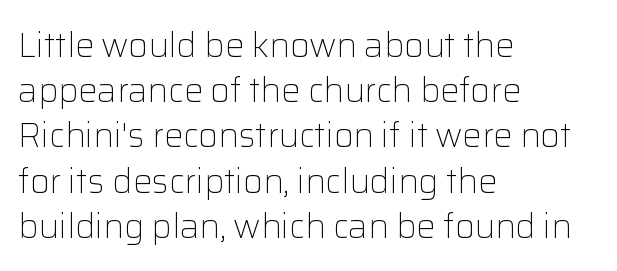
Q: Is the text bold? A: No.
Q: Is the text italic (slanted)? A: No, it is upright.
Q: Is the typeface a serif or a sans-serif typeface? A: Sans-serif.
Q: Is the text underlined? A: No.
Q: How is the paragraph aligned? A: Left-aligned.
Q: Is the spacing between letters normal or unusually wide? A: Normal.
Q: Is the spacing between lines tight, normal or loose? A: Normal.
Q: Width (condensed, normal, or wide)? A: Normal.
Q: Stroke contrast? A: Low.
Q: x-height? A: Medium.
Q: Monospaced? A: No.
